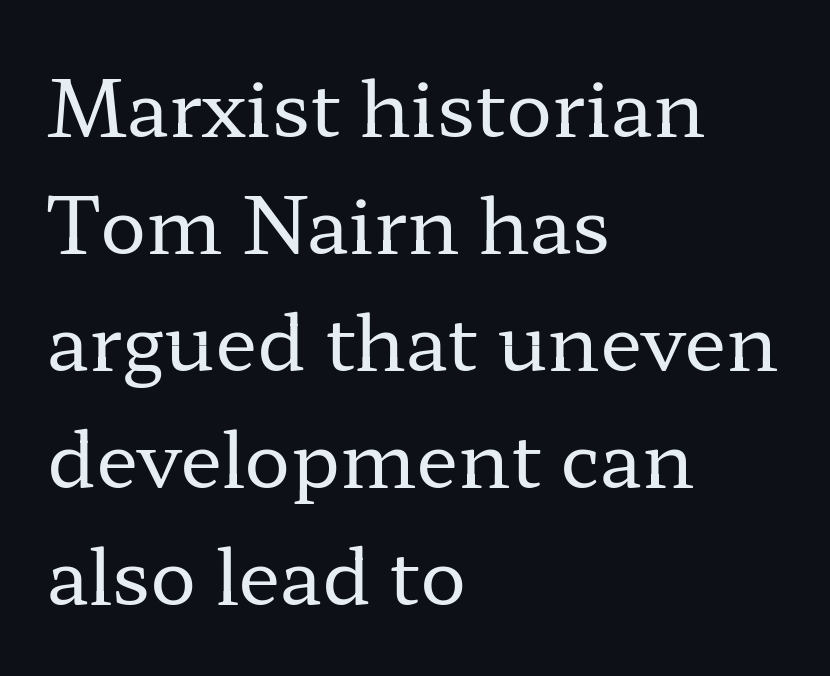
{"serif": "yes", "italic": "no", "bold": "no", "weight": "regular", "width": "wide", "stroke_contrast": "low", "x_height": "medium", "monospaced": "no", "underline": "no", "align": "left", "line_spacing": "normal", "line_spacing_ratio": 1.52, "letter_spacing": "normal", "letter_spacing_em": 0.0, "glyph_px": 77}
